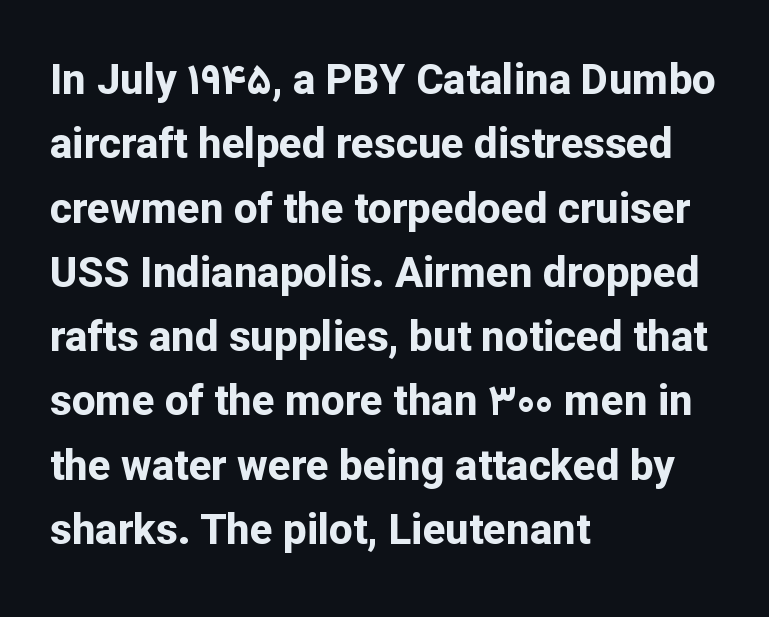
Q: Is the text bold? A: Yes.
Q: Is the text italic (slanted)? A: No, it is upright.
Q: Is the typeface a serif or a sans-serif typeface? A: Sans-serif.
Q: Is the text underlined? A: No.
Q: How is the paragraph aligned? A: Left-aligned.
Q: Is the spacing between letters normal or unusually wide? A: Normal.
Q: Is the spacing between lines tight, normal or loose? A: Normal.
Q: Width (condensed, normal, or wide)? A: Normal.
Q: Stroke contrast? A: Low.
Q: x-height? A: Medium.
Q: Monospaced? A: No.
